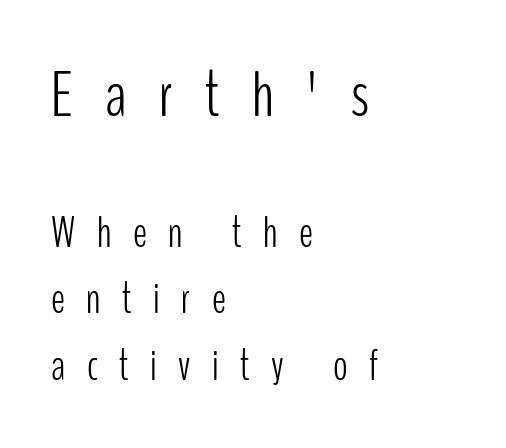
Regarding leading, the lines here are spaced in the standard way. Does extra space separate the letters? Yes, quite a lot of it. Here the designer chose a conventional face with non-uniform glyph widths. Short and long lines alike share a common starting point at left. Nobody drew a line under any word here.
